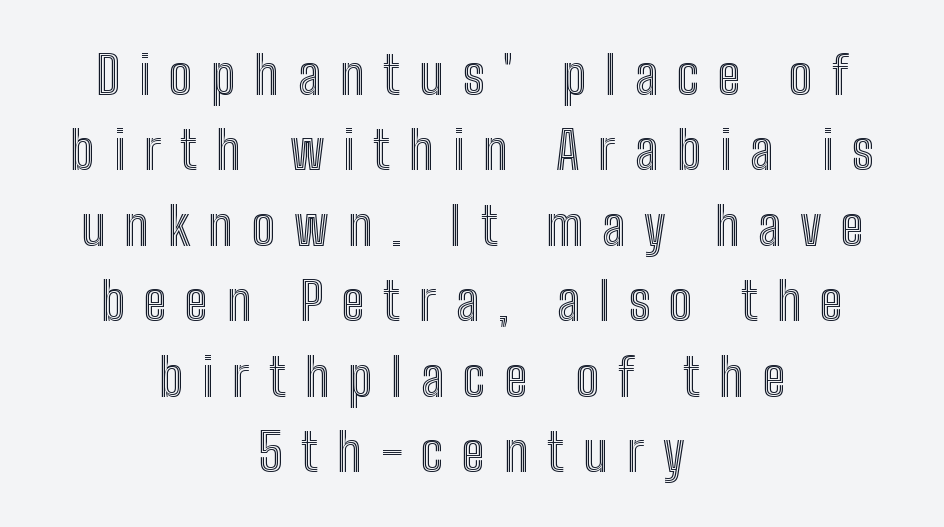
Nobody drew a line under any word here. Vertically, the passage feels balanced, rows spaced as you'd expect. Varying glyph widths throughout — classic text-font behaviour. Alignment: centered.
